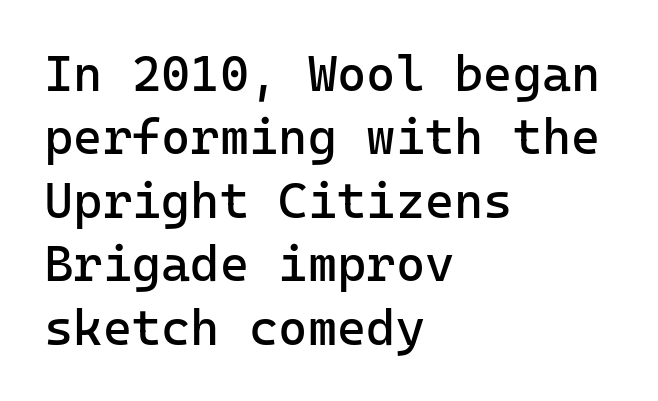
The image shows 50 px regular-weight sans-serif type, upright, monospaced; set left-aligned, normal line spacing (1.27x), normal letter spacing, not underlined; low stroke contrast and a medium x-height.
